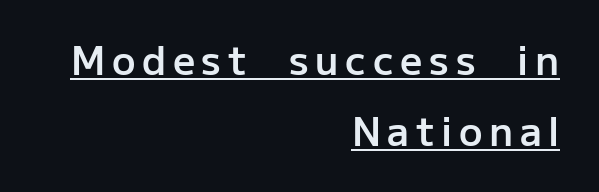
The glyphs in this specimen are sans serif. These characters rest on top of a visible drawn line. These lines stack with their right ends in a neat column. Tall strokes in this sample are plumb rather than angled. Here the designer chose a conventional face with non-uniform glyph widths.
